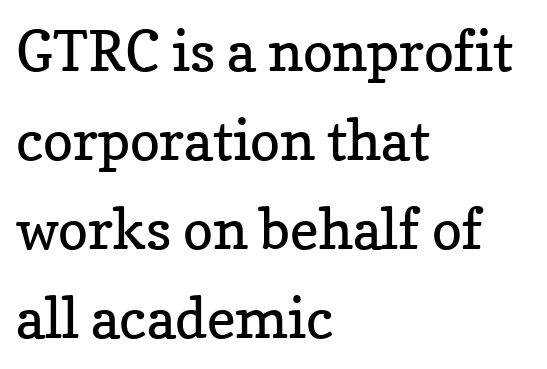
The image shows 56 px regular-weight serif type, upright; set left-aligned, normal line spacing (1.59x), normal letter spacing, not underlined; low stroke contrast and a medium x-height.
